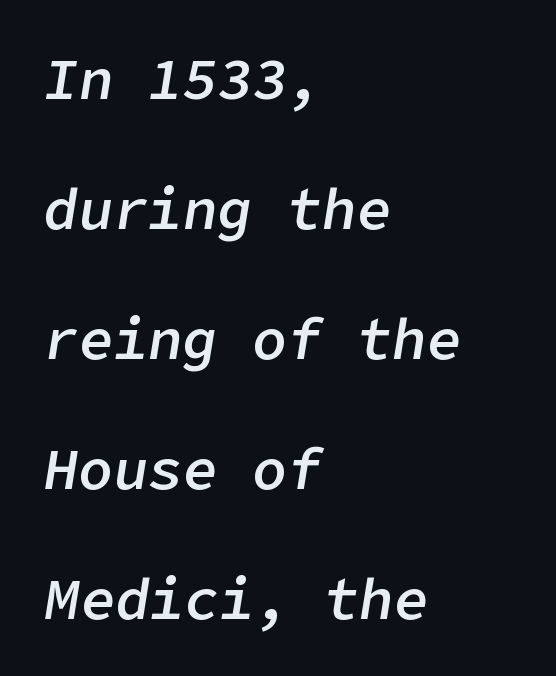
{"italic": "yes", "lean": "right", "slant_degrees": 9, "bold": "semi", "weight": "semibold", "width": "normal", "stroke_contrast": "low", "x_height": "medium", "underline": "no", "align": "left", "line_spacing": "loose", "line_spacing_ratio": 2.24, "letter_spacing": "normal", "letter_spacing_em": 0.0, "glyph_px": 58}
